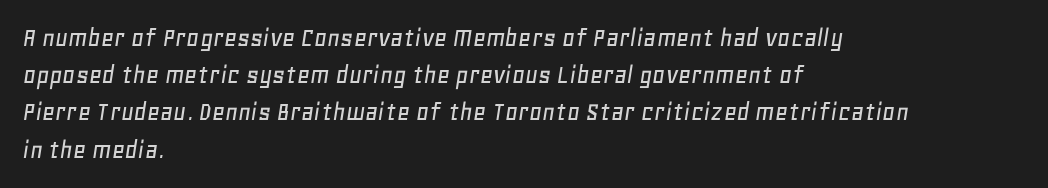
The passage shown leans; its letterforms are oblique. How are the letters spaced? Ordinarily, with no added tracking. Each letter keeps its own natural width here, so spacing adapts to shape. Normally led — the rows are evenly, conventionally spaced. Line beginnings align vertically; line endings do not. The words here are not underlined.
